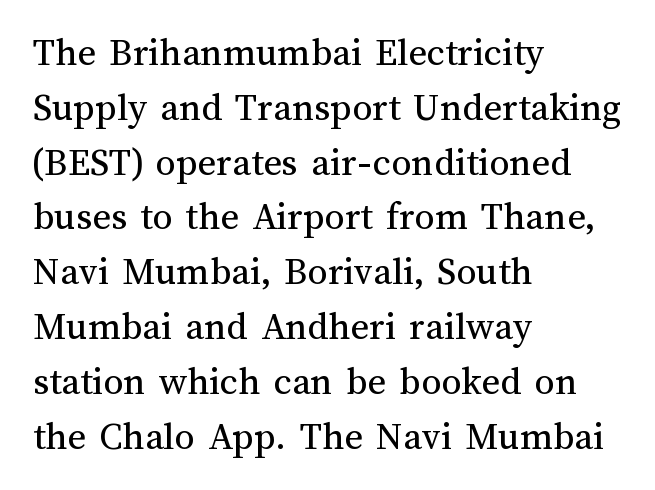
The image shows 40 px regular-weight type, upright; set left-aligned, normal line spacing (1.37x), normal letter spacing, not underlined; medium stroke contrast and a medium x-height.
